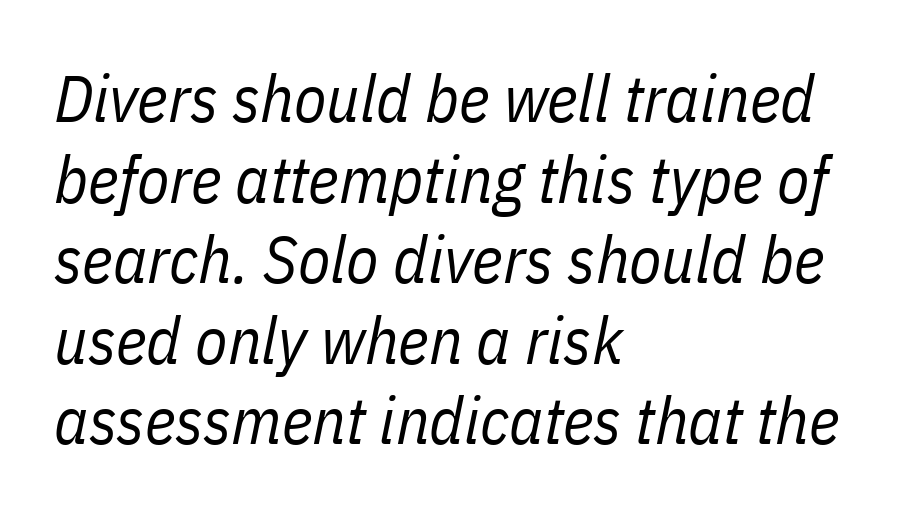
The image shows 66 px regular-weight, condensed type, italic (leaning right); set left-aligned, line spacing 1.22x, normal letter spacing, not underlined; low stroke contrast and a medium x-height.
